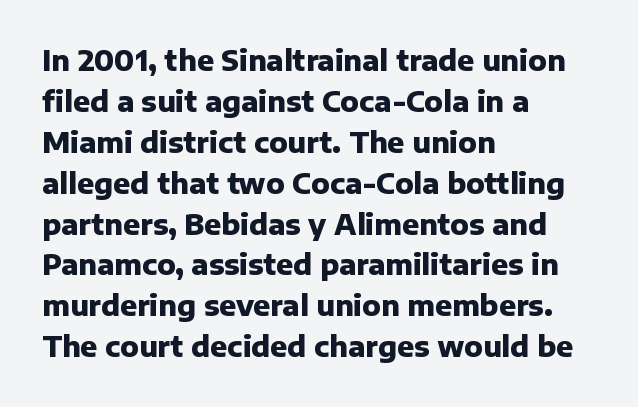
{"serif": "no", "italic": "no", "bold": "yes", "weight": "heavy", "width": "normal", "stroke_contrast": "low", "x_height": "medium", "monospaced": "no", "underline": "no", "align": "left", "line_spacing": "normal", "line_spacing_ratio": 1.46, "letter_spacing": "normal", "letter_spacing_em": 0.0, "glyph_px": 28}
